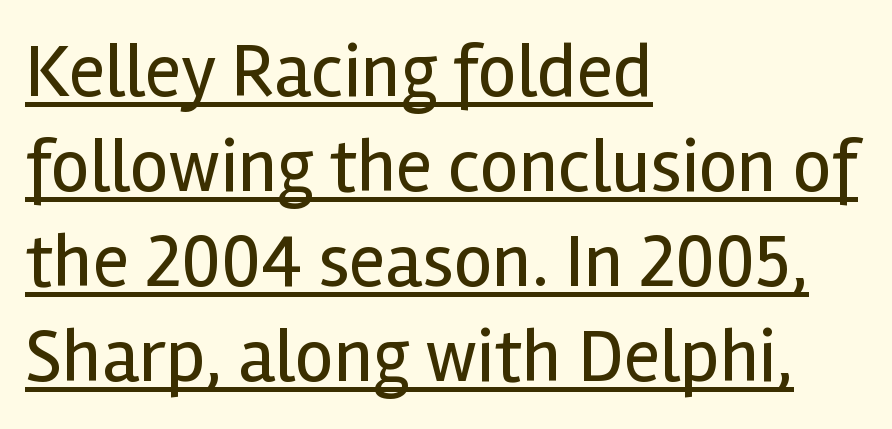
{"serif": "no", "italic": "no", "bold": "no", "weight": "regular", "width": "normal", "x_height": "medium", "monospaced": "no", "underline": "yes", "align": "left", "line_spacing": "normal", "line_spacing_ratio": 1.25, "letter_spacing": "normal", "letter_spacing_em": 0.0, "glyph_px": 76}
